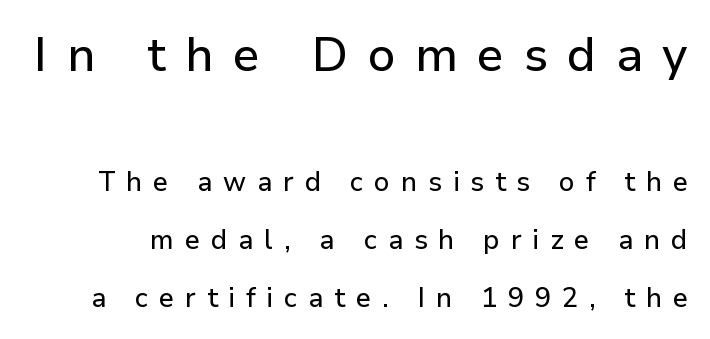
{"serif": "no", "italic": "no", "width": "normal", "stroke_contrast": "low", "x_height": "medium", "monospaced": "no", "underline": "no", "line_spacing": "loose", "line_spacing_ratio": 2.14, "letter_spacing": "wide", "letter_spacing_em": 0.4, "larger_block": "first", "size_ratio": 1.78, "glyph_px": 48}
